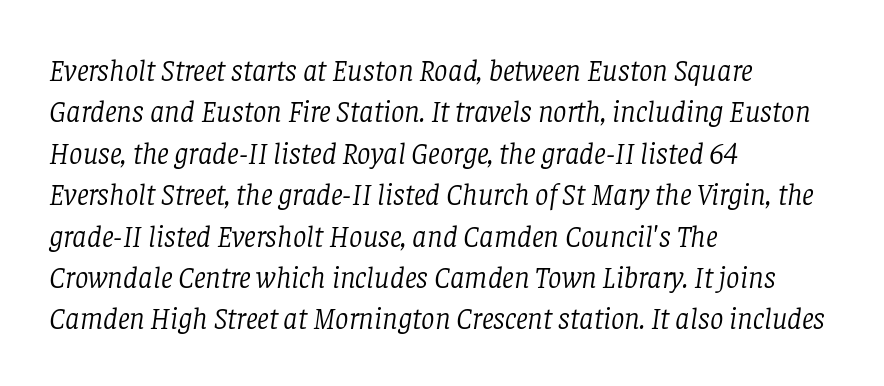
The image shows 30 px light serif type, italic (leaning right); set left-aligned, normal line spacing (1.38x), normal letter spacing, not underlined; low stroke contrast and a large x-height.
